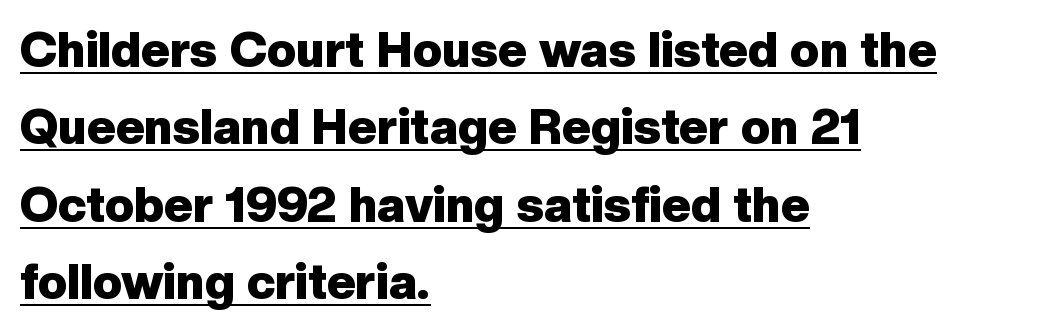
The lettering is marked with a stroke running underneath it. Each word holds together tightly as a unit, with standard inter-letter gaps. If you measured baseline to baseline, you'd find a middling distance. The paragraph shown leans on its left margin.
